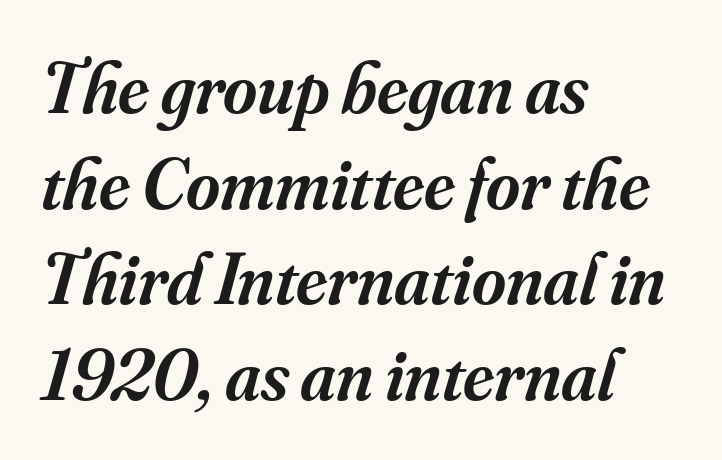
Line beginnings align vertically; line endings do not. On the weight axis this lands at semibold, roughly 600. Characters follow at the spacing the type designer built in. Classification — serif. Beneath every word, the page is bare. The axis of the letterforms is tilted away from vertical.
